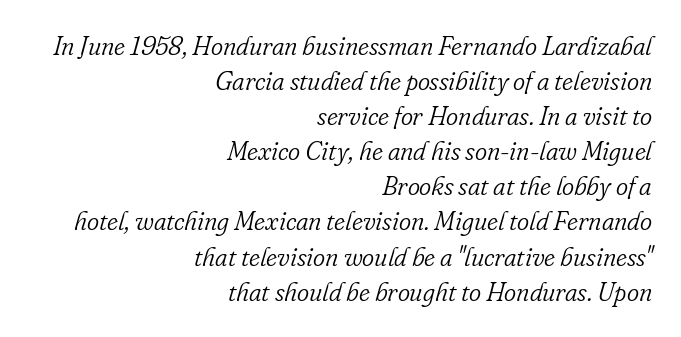
The image shows 26 px text type, italic (leaning right); set right-aligned, normal line spacing (1.35x), normal letter spacing, not underlined.
